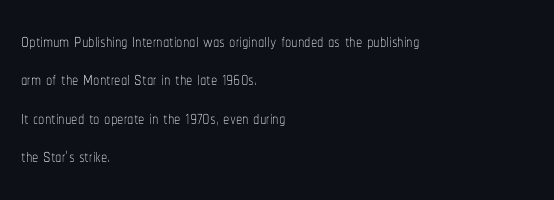
The image shows 25 px text type, upright; set left-aligned, normal line spacing (1.54x), normal letter spacing, not underlined.
